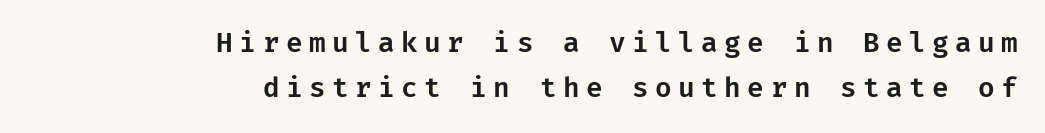
{"italic": "no", "underline": "no", "align": "right", "line_spacing": "normal", "line_spacing_ratio": 1.65, "letter_spacing": "wide", "letter_spacing_em": 0.24, "glyph_px": 27}
